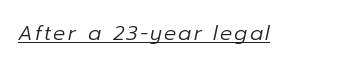
Q: Is the text bold? A: No.
Q: Is the text italic (slanted)? A: Yes, it leans right by about 12 degrees.
Q: Is the text underlined? A: Yes.
